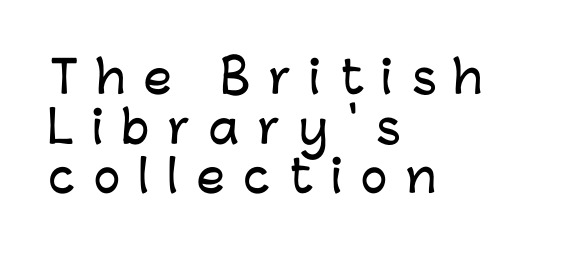
{"serif": "no", "italic": "no", "width": "normal", "stroke_contrast": "low", "x_height": "medium", "monospaced": "no", "underline": "no", "align": "left", "line_spacing": "tight", "line_spacing_ratio": 1.13, "letter_spacing": "wide", "letter_spacing_em": 0.43, "glyph_px": 44}
